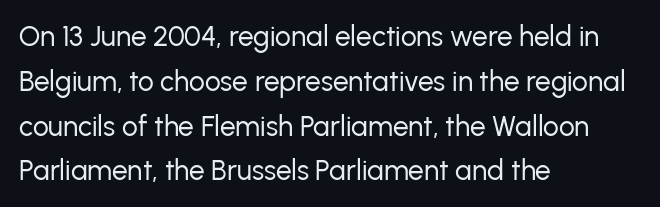
Q: Is the text bold? A: No.
Q: Is the text italic (slanted)? A: No, it is upright.
Q: Is the typeface a serif or a sans-serif typeface? A: Sans-serif.
Q: Is the text underlined? A: No.
Q: How is the paragraph aligned? A: Left-aligned.
Q: Is the spacing between letters normal or unusually wide? A: Normal.
Q: Is the spacing between lines tight, normal or loose? A: Normal.
Q: Width (condensed, normal, or wide)? A: Normal.
Q: Stroke contrast? A: Low.
Q: x-height? A: Medium.
Q: Monospaced? A: No.
